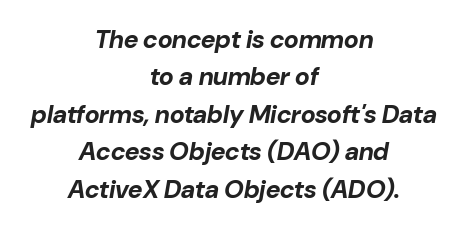
The image shows 25 px bold type, italic (leaning right); set centered, normal line spacing (1.5x), normal letter spacing, not underlined.
